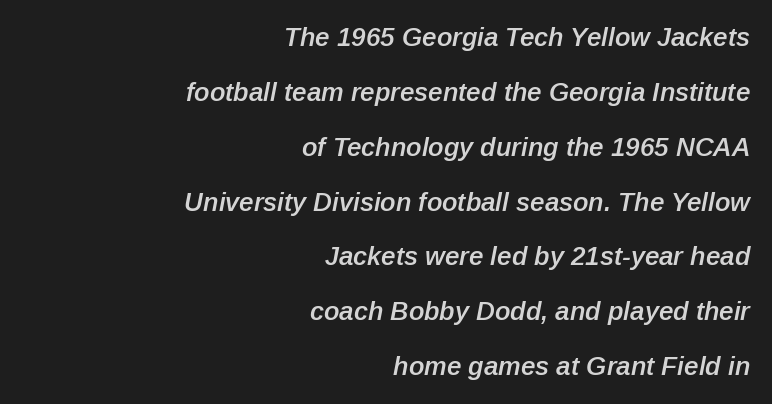
The image shows 26 px text type, italic (leaning right); set right-aligned, loose line spacing (2.11x), normal letter spacing, not underlined.
